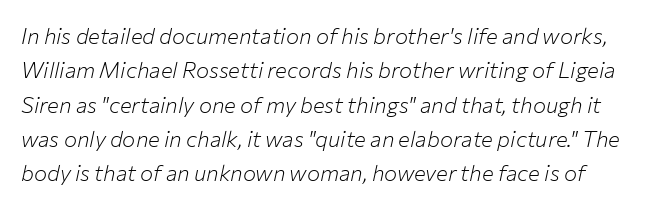
{"italic": "yes", "lean": "right", "slant_degrees": 12, "bold": "no", "underline": "no", "line_spacing": "normal", "line_spacing_ratio": 1.56, "letter_spacing": "normal", "letter_spacing_em": 0.0, "glyph_px": 22}
